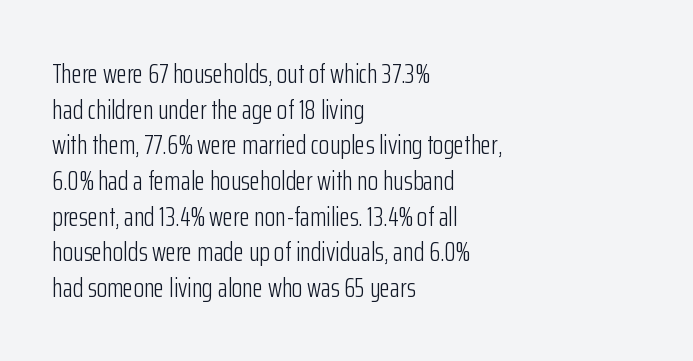
Q: Is the text bold? A: No.
Q: Is the text italic (slanted)? A: No, it is upright.
Q: Is the text underlined? A: No.
Q: How is the paragraph aligned? A: Left-aligned.
Q: Is the spacing between letters normal or unusually wide? A: Normal.
Q: Is the spacing between lines tight, normal or loose? A: Normal.
